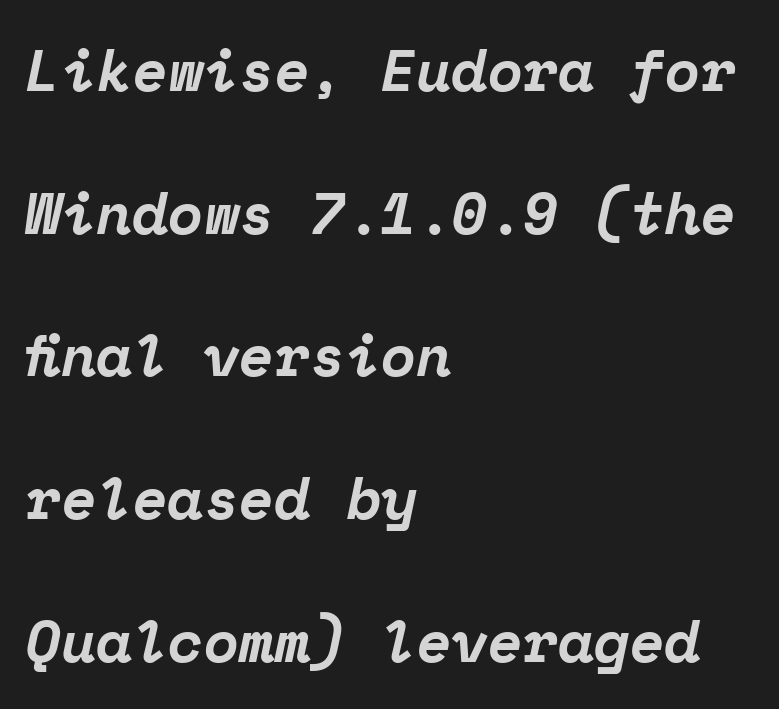
Line starts are locked; line ends wander. Are there feet on the stems? There are — it's a serif. The lettering tilts uniformly, giving the passage an italic look. Plenty of ink on the page — the face is bold. The letters march in equal steps, a hallmark of fixed-pitch type.
